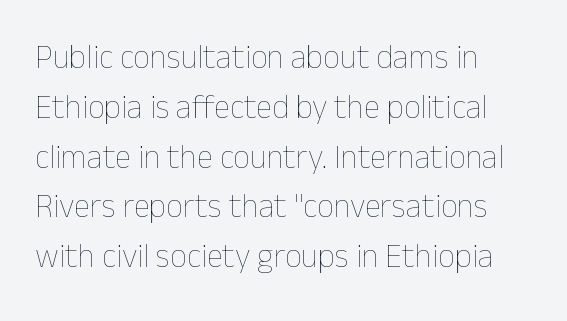
Here the designer chose a conventional face with non-uniform glyph widths. Look at the tracking — it's just the regular setting, nothing added. These glyphs show unthickened strokes, regular width or finer. When letters stand straight like this, we call the style roman or upright. A classic flush-left, rag-right setting is used for this passage. The space between consecutive lines is moderate.
